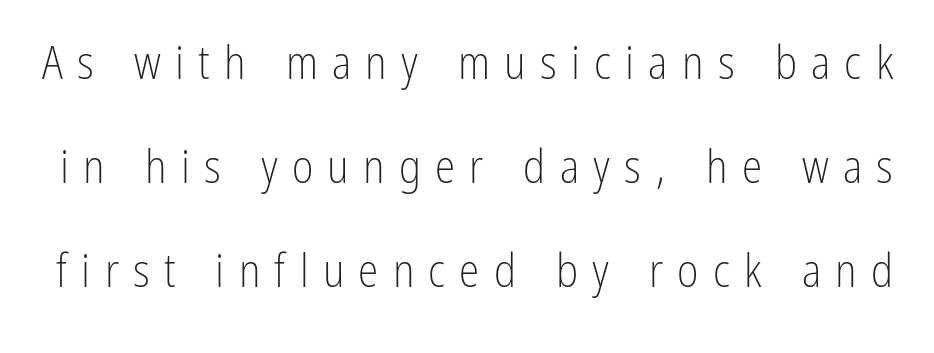
The image shows 46 px light, condensed sans-serif type, upright; set loose line spacing (2.26x), unusually wide letter spacing (+0.31 em), not underlined; low stroke contrast and a medium x-height.
